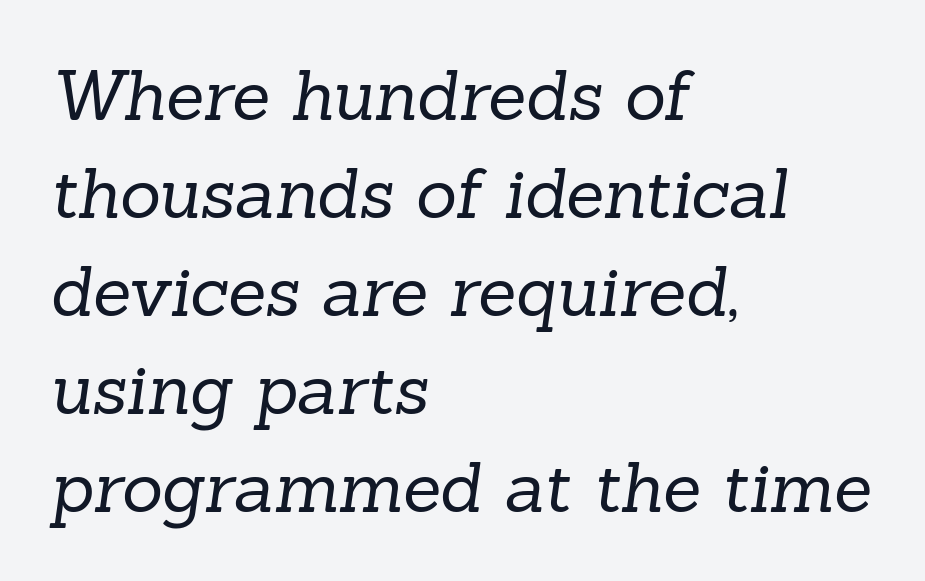
The image shows 70 px regular-weight serif type; set left-aligned, normal line spacing (1.4x), normal letter spacing, not underlined; low stroke contrast and a medium x-height.
